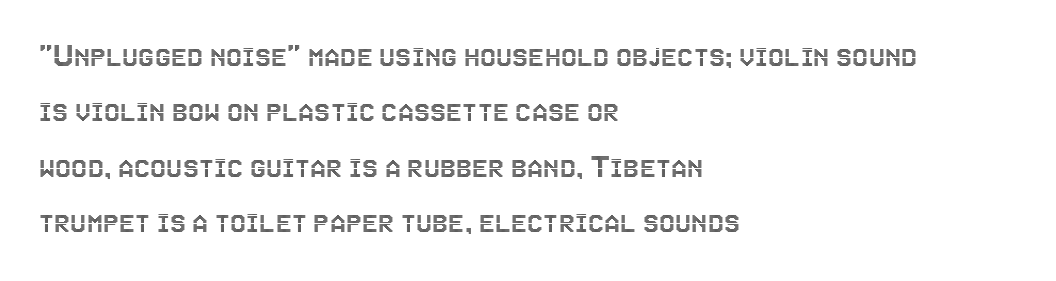
The space directly below the letters is spotless. Horizontal bands of white between lines are of average thickness. If you drew a line through each stem, it would be perfectly vertical. A typesetter would call this proportional, since set widths differ per character. These lines keep a tight, regular rhythm from letter to letter.
